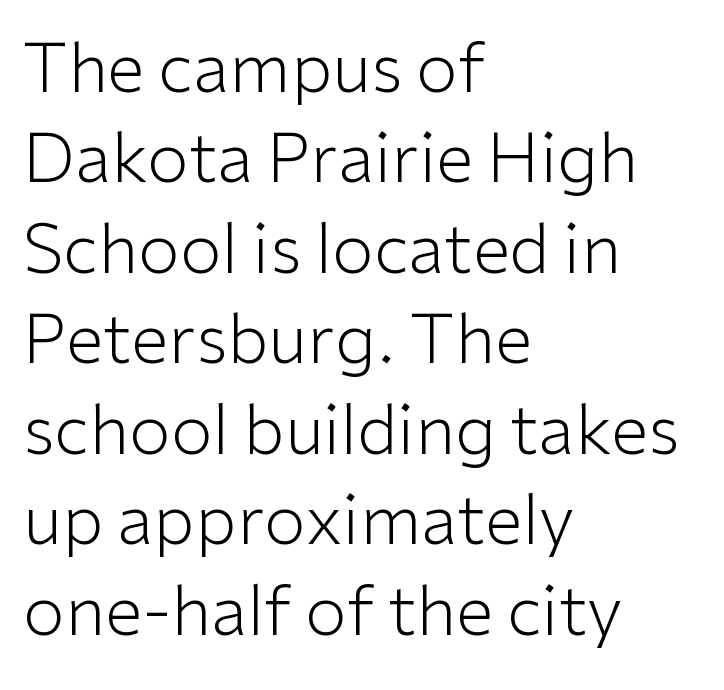
These lines are set flush left with a ragged right edge. Glance below the letters and you will spot only blank space. How are the letters spaced? Ordinarily, with no added tracking. The vertical gap from one line to the next is medium. The axis of the letterforms is exactly vertical. Note: no serifs on the glyphs.
